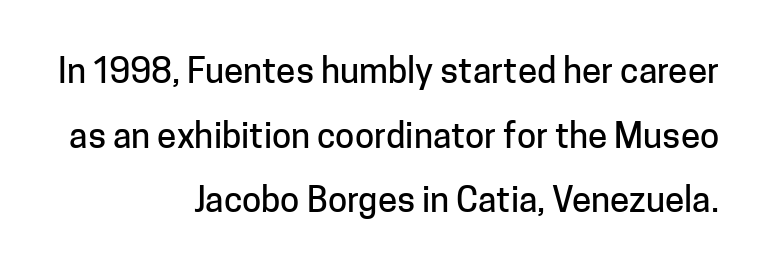
The image shows 35 px sans-serif type, upright; set right-aligned, line spacing 1.85x, normal letter spacing, not underlined; low stroke contrast and a medium x-height.
